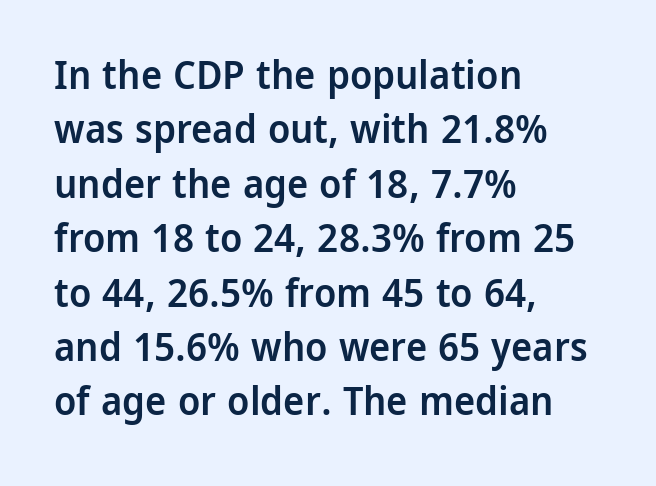
{"serif": "no", "italic": "no", "bold": "semi", "weight": "semibold", "width": "normal", "stroke_contrast": "low", "x_height": "medium", "monospaced": "no", "underline": "no", "align": "left", "line_spacing": "normal", "line_spacing_ratio": 1.36, "letter_spacing": "normal", "letter_spacing_em": 0.0, "glyph_px": 40}
